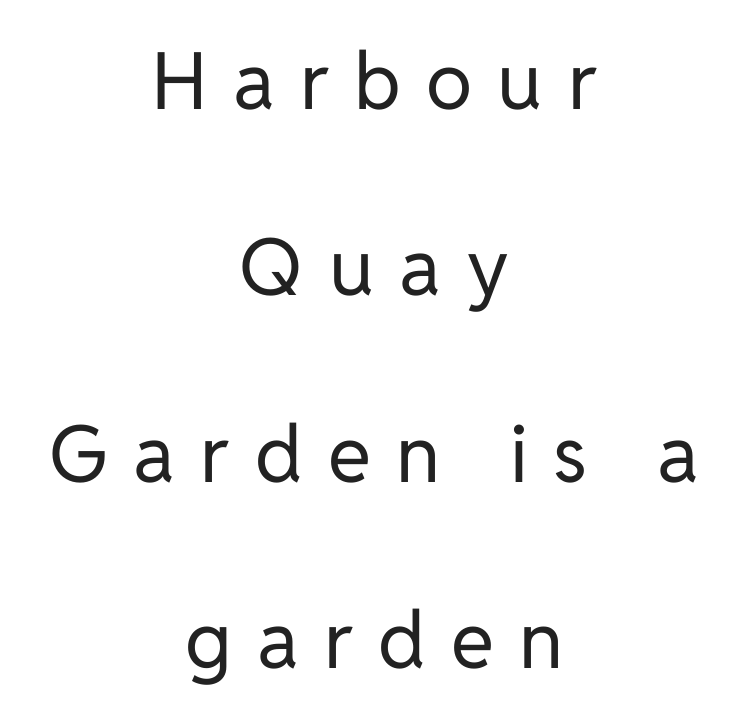
{"serif": "no", "italic": "no", "bold": "no", "weight": "regular", "width": "normal", "stroke_contrast": "low", "x_height": "medium", "monospaced": "no", "underline": "no", "align": "center", "line_spacing": "loose", "line_spacing_ratio": 2.36, "letter_spacing": "wide", "letter_spacing_em": 0.32, "glyph_px": 79}
